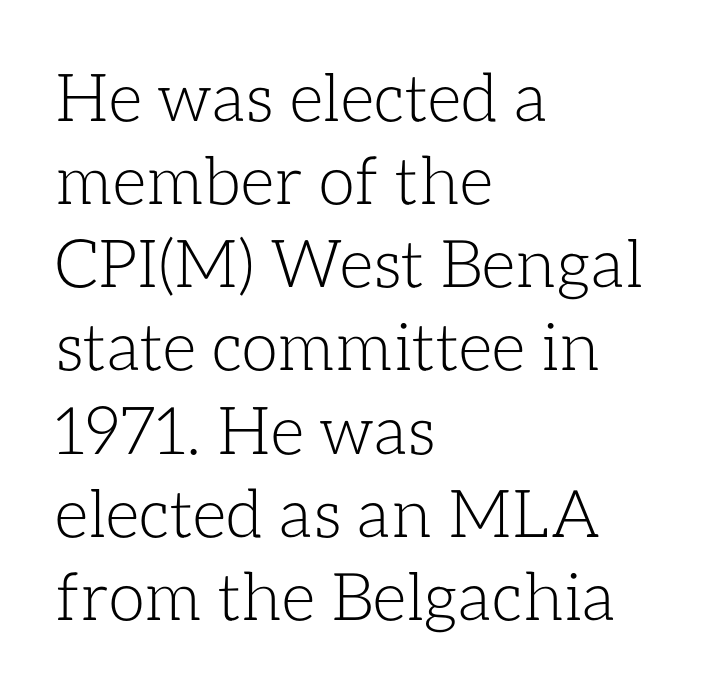
The image shows 66 px light type, upright; set left-aligned, normal line spacing (1.26x), normal letter spacing, not underlined; low stroke contrast and a medium x-height.
